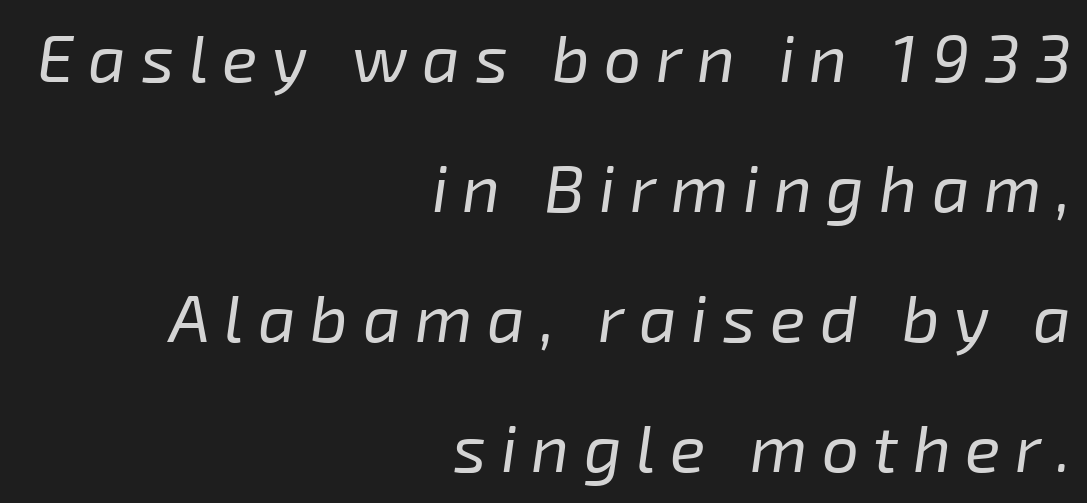
{"italic": "yes", "lean": "right", "slant_degrees": 8, "bold": "no", "weight": "regular", "width": "normal", "stroke_contrast": "low", "x_height": "medium", "monospaced": "no", "underline": "no", "align": "right", "line_spacing": "loose", "line_spacing_ratio": 1.97, "letter_spacing": "wide", "letter_spacing_em": 0.22, "glyph_px": 66}
